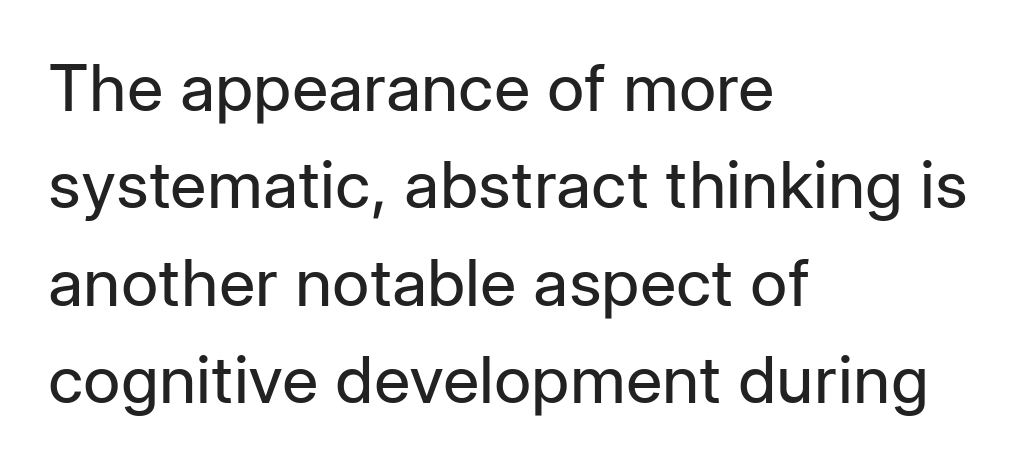
{"serif": "no", "italic": "no", "bold": "no", "weight": "regular", "width": "normal", "stroke_contrast": "low", "x_height": "medium", "monospaced": "no", "underline": "no", "align": "left", "line_spacing": "normal", "line_spacing_ratio": 1.5, "letter_spacing": "normal", "letter_spacing_em": 0.0, "glyph_px": 65}
